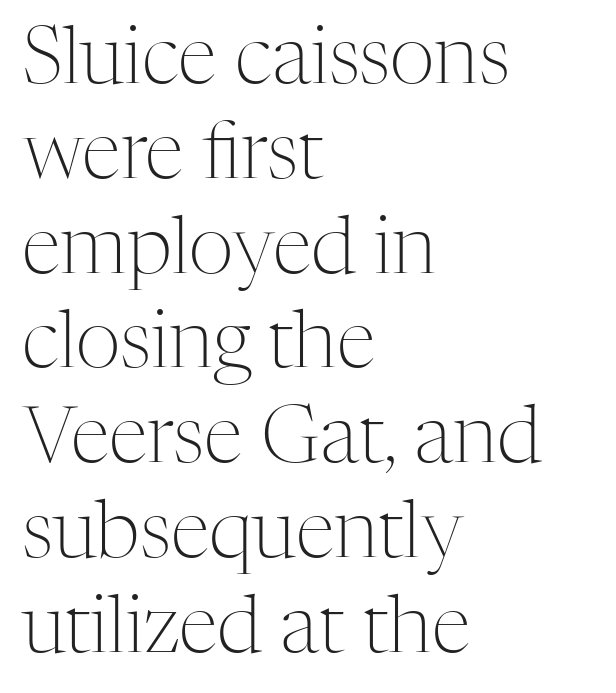
Q: Is the text bold? A: No.
Q: Is the text italic (slanted)? A: No, it is upright.
Q: Is the typeface a serif or a sans-serif typeface? A: Serif.
Q: Is the text underlined? A: No.
Q: How is the paragraph aligned? A: Left-aligned.
Q: Is the spacing between letters normal or unusually wide? A: Normal.
Q: Width (condensed, normal, or wide)? A: Normal.
Q: Stroke contrast? A: Medium.
Q: x-height? A: Medium.
Q: Monospaced? A: No.
